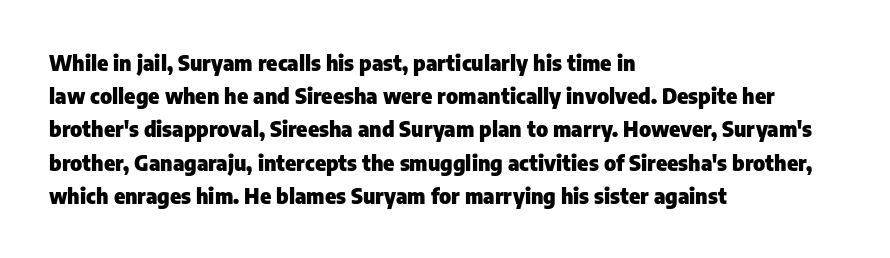
The font is running at its bold setting. Letters rest on an invisible, unmarked baseline. Students, note that the glyphs here touch the page at normal intervals. The rendering anchors every line to the left-hand side.
